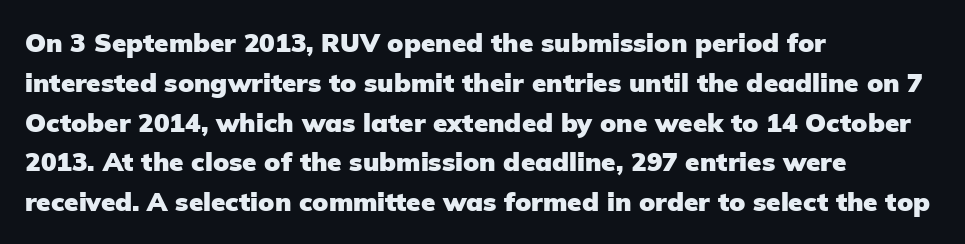
Plenty of ink on the page — the face is bold. Vertical spacing — default. Descenders hang freely into open space. All the whitespace from short lines collects on the right. This rendering leaves character spacing at its baseline value. Do the letters lean? They stand straight.
